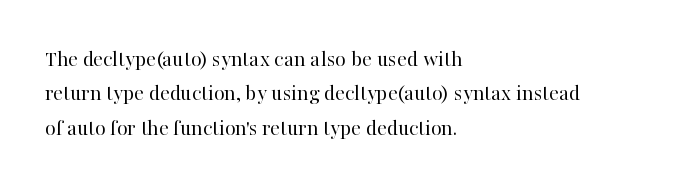
Q: Is the text bold? A: No.
Q: Is the text italic (slanted)? A: No, it is upright.
Q: Is the text underlined? A: No.
Q: How is the paragraph aligned? A: Left-aligned.
Q: Is the spacing between letters normal or unusually wide? A: Normal.
Q: Is the spacing between lines tight, normal or loose? A: Normal.
